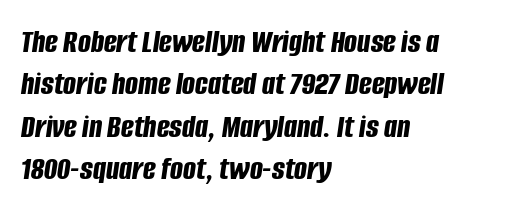
Q: Is the text bold? A: Yes.
Q: Is the text italic (slanted)? A: Yes, it leans right by about 8 degrees.
Q: Is the text underlined? A: No.
Q: How is the paragraph aligned? A: Left-aligned.
Q: Is the spacing between letters normal or unusually wide? A: Normal.
Q: Is the spacing between lines tight, normal or loose? A: Normal.
Q: Width (condensed, normal, or wide)? A: Condensed.
Q: Stroke contrast? A: Low.
Q: x-height? A: Large.
Q: Monospaced? A: No.
